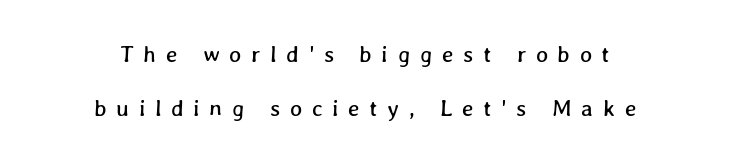
{"underline": "no", "align": "center", "line_spacing": "loose", "line_spacing_ratio": 2.35, "letter_spacing": "wide", "letter_spacing_em": 0.42, "glyph_px": 23}
